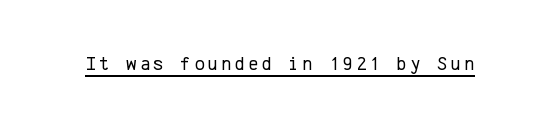
Q: Is the text bold? A: No.
Q: Is the text italic (slanted)? A: No, it is upright.
Q: Is the text underlined? A: Yes.
